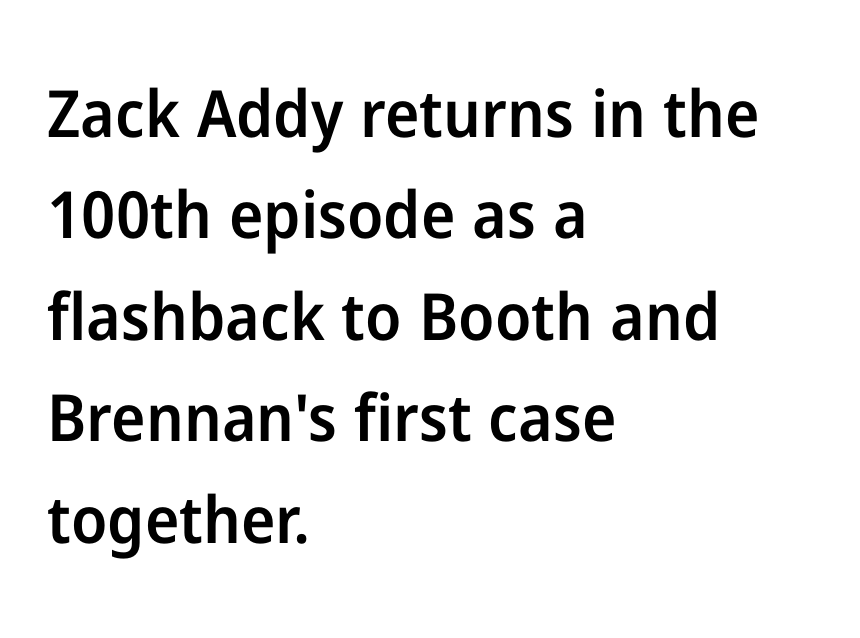
{"serif": "no", "italic": "no", "bold": "semi", "weight": "semibold", "width": "normal", "stroke_contrast": "low", "x_height": "medium", "monospaced": "no", "underline": "no", "align": "left", "line_spacing": "normal", "line_spacing_ratio": 1.56, "letter_spacing": "normal", "letter_spacing_em": 0.0, "glyph_px": 65}
